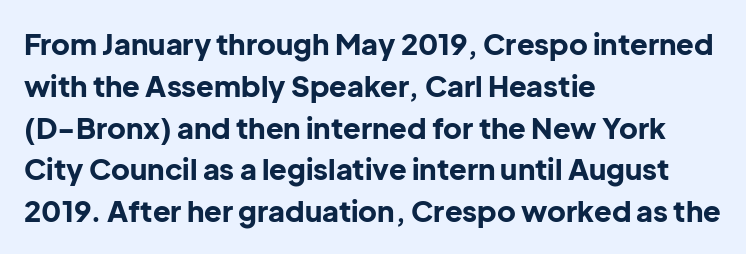
The image shows 29 px bold sans-serif type, upright; set left-aligned, normal line spacing (1.44x), normal letter spacing, not underlined; low stroke contrast and a medium x-height.
